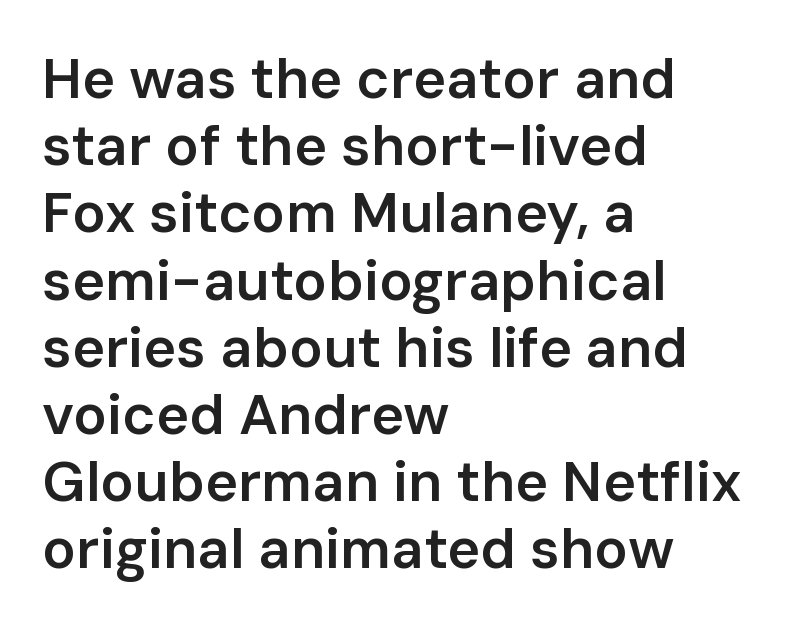
Q: Is the text bold? A: Semi-bold.
Q: Is the text italic (slanted)? A: No, it is upright.
Q: Is the typeface a serif or a sans-serif typeface? A: Sans-serif.
Q: Is the text underlined? A: No.
Q: How is the paragraph aligned? A: Left-aligned.
Q: Is the spacing between letters normal or unusually wide? A: Normal.
Q: Width (condensed, normal, or wide)? A: Normal.
Q: Stroke contrast? A: Low.
Q: x-height? A: Medium.
Q: Monospaced? A: No.
